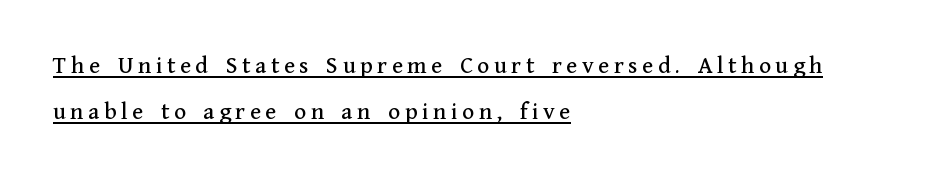
{"italic": "no", "underline": "yes", "align": "left", "line_spacing_ratio": 1.83, "glyph_px": 25}
